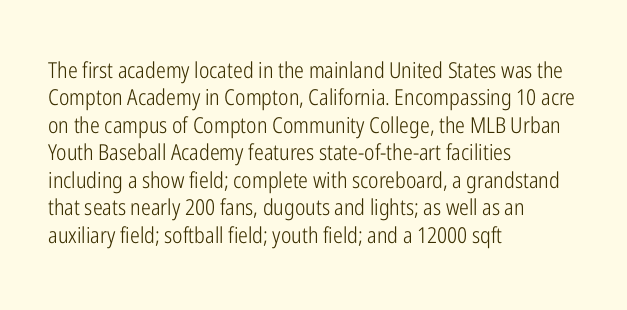
The image shows 22 px text type, upright; set left-aligned, normal line spacing (1.25x), normal letter spacing, not underlined.
